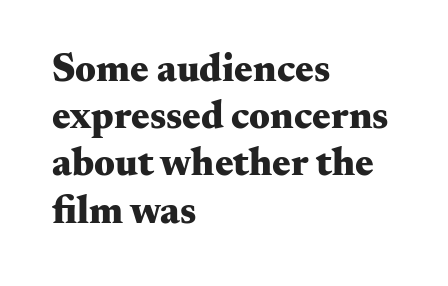
{"serif": "yes", "italic": "no", "bold": "yes", "weight": "heavy", "width": "wide", "stroke_contrast": "medium", "x_height": "small", "monospaced": "no", "underline": "no", "align": "left", "line_spacing_ratio": 1.21, "letter_spacing": "normal", "letter_spacing_em": 0.0, "glyph_px": 39}
